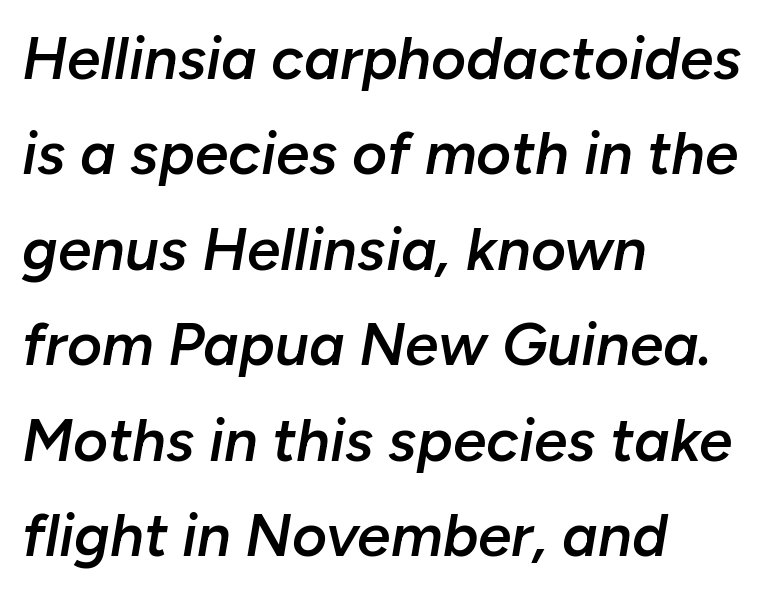
Q: Is the text bold? A: Semi-bold.
Q: Is the text italic (slanted)? A: Yes, it leans right by about 10 degrees.
Q: Is the text underlined? A: No.
Q: How is the paragraph aligned? A: Left-aligned.
Q: Is the spacing between letters normal or unusually wide? A: Normal.
Q: Is the spacing between lines tight, normal or loose? A: Normal.
Q: Width (condensed, normal, or wide)? A: Normal.
Q: Stroke contrast? A: Low.
Q: x-height? A: Medium.
Q: Monospaced? A: No.
